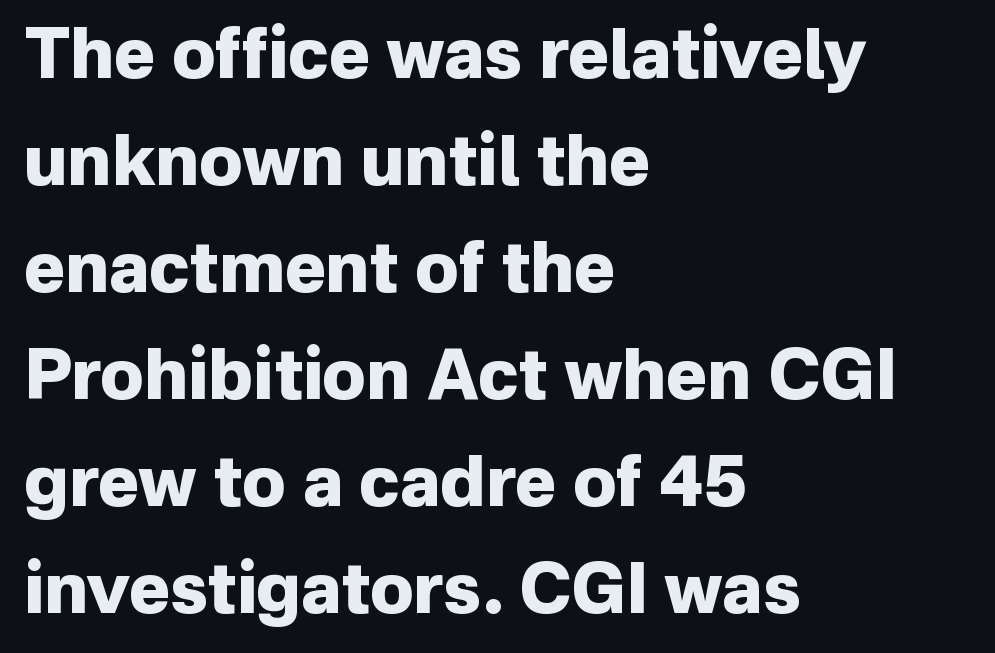
{"serif": "no", "italic": "no", "bold": "yes", "weight": "heavy", "width": "normal", "stroke_contrast": "low", "x_height": "medium", "monospaced": "no", "underline": "no", "align": "left", "line_spacing": "normal", "line_spacing_ratio": 1.55, "letter_spacing": "normal", "letter_spacing_em": 0.0, "glyph_px": 69}
